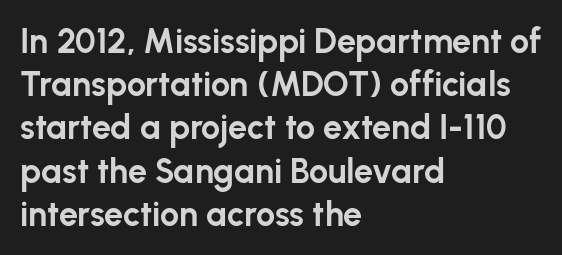
The image shows 34 px bold sans-serif type, upright; set left-aligned, normal line spacing (1.27x), normal letter spacing, not underlined; low stroke contrast and a medium x-height.
